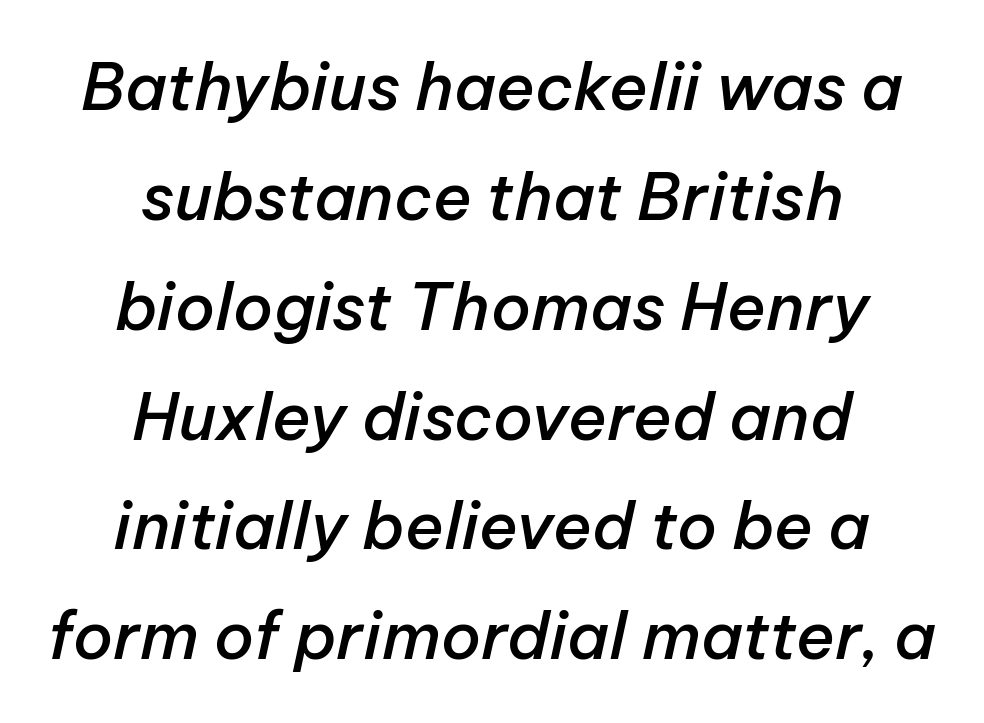
Descender tails drop into unmarked territory. Do the characters align in a grid? No, the font is proportional. Default kerning and tracking; the words read as compact shapes. Normally led — the rows are evenly, conventionally spaced. Designer's note — italics engaged.
